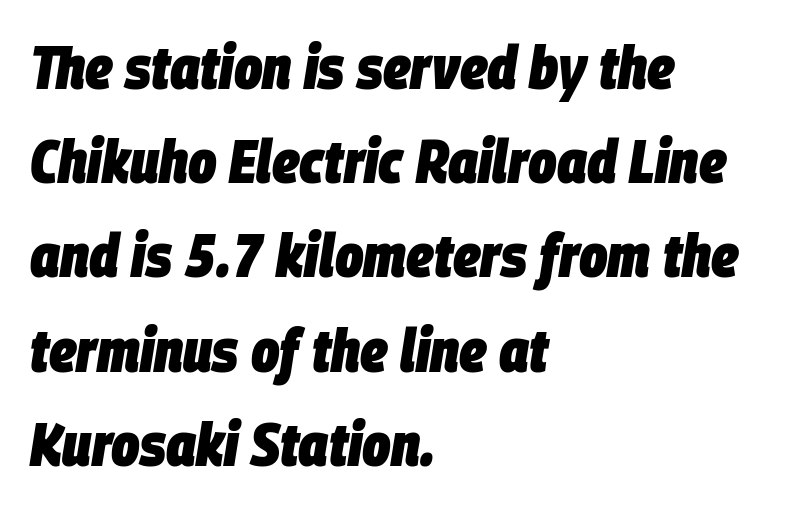
Q: Is the text bold? A: Yes.
Q: Is the text italic (slanted)? A: Yes, it leans right by about 9 degrees.
Q: Is the text underlined? A: No.
Q: How is the paragraph aligned? A: Left-aligned.
Q: Is the spacing between letters normal or unusually wide? A: Normal.
Q: Is the spacing between lines tight, normal or loose? A: Normal.
Q: Width (condensed, normal, or wide)? A: Condensed.
Q: Stroke contrast? A: Low.
Q: x-height? A: Large.
Q: Monospaced? A: No.
